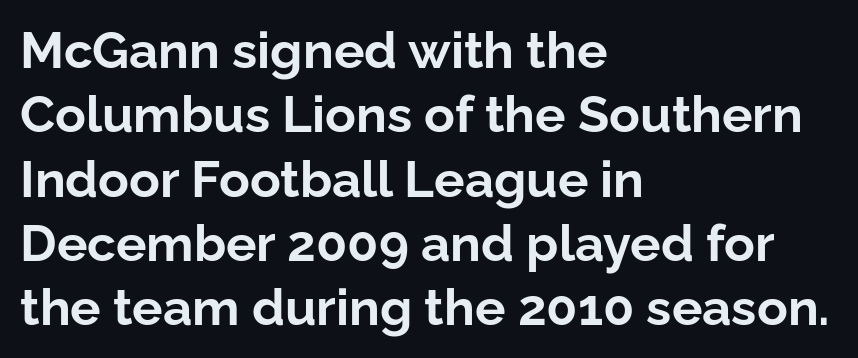
{"serif": "no", "italic": "no", "bold": "yes", "weight": "bold", "width": "normal", "stroke_contrast": "low", "x_height": "medium", "monospaced": "no", "underline": "no", "align": "left", "line_spacing": "normal", "line_spacing_ratio": 1.26, "letter_spacing": "normal", "letter_spacing_em": 0.0, "glyph_px": 51}
